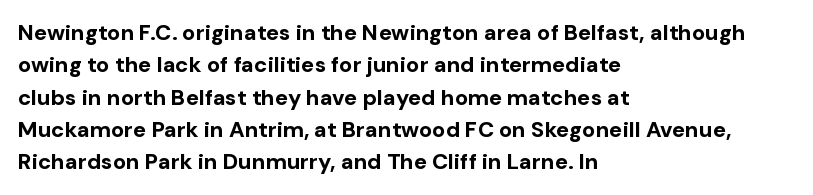
The image shows 22 px bold type, upright; set left-aligned, normal line spacing (1.47x), normal letter spacing, not underlined.
